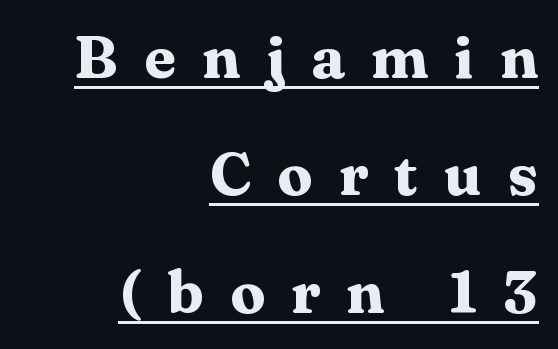
{"serif": "yes", "italic": "no", "bold": "yes", "weight": "heavy", "width": "wide", "stroke_contrast": "medium", "x_height": "medium", "monospaced": "no", "underline": "yes", "align": "right", "line_spacing": "loose", "line_spacing_ratio": 1.99, "letter_spacing": "wide", "letter_spacing_em": 0.44, "glyph_px": 59}
